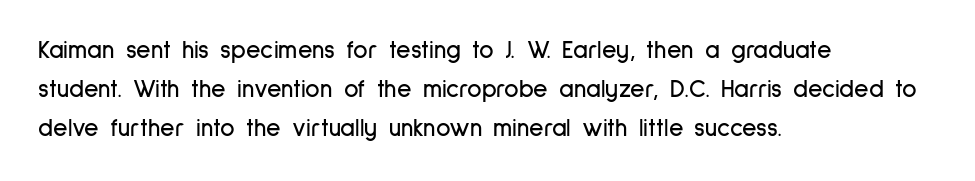
{"italic": "no", "underline": "no", "align": "left", "line_spacing": "normal", "line_spacing_ratio": 1.57, "letter_spacing": "normal", "letter_spacing_em": 0.0, "glyph_px": 25}
